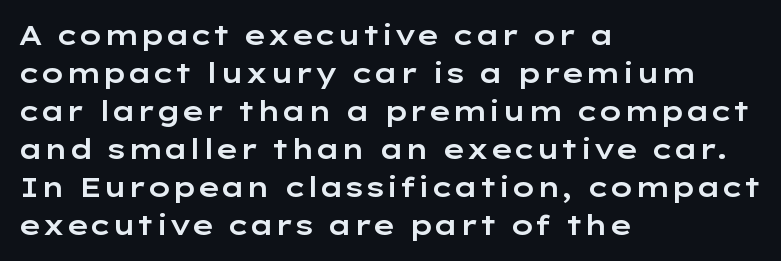
{"italic": "no", "underline": "no", "align": "left", "line_spacing": "normal", "line_spacing_ratio": 1.41, "letter_spacing": "normal", "letter_spacing_em": 0.0, "glyph_px": 27}
